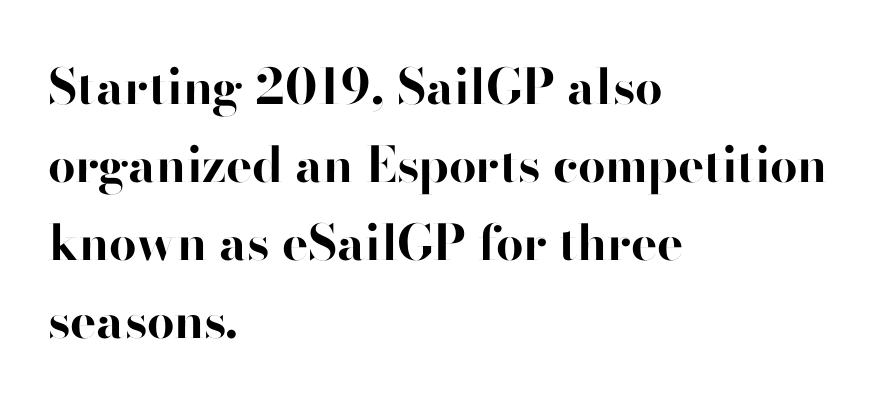
Inter-character spacing is left at the font's built-in metrics. The leading is moderate, giving the passage an even texture. A typesetter would call this proportional, since set widths differ per character. Short and long lines alike share a common starting point at left. The glyphs in this specimen are sans serif.
